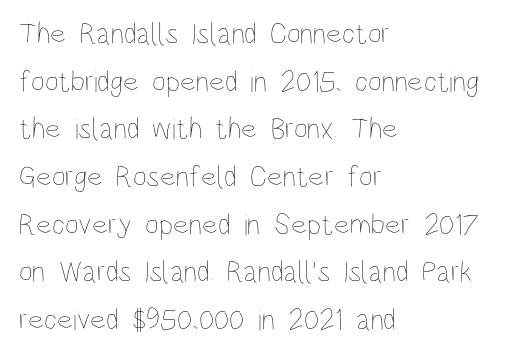
The image shows 30 px thin, condensed type, upright; set left-aligned, normal line spacing (1.59x), normal letter spacing, not underlined; low stroke contrast and a large x-height.
